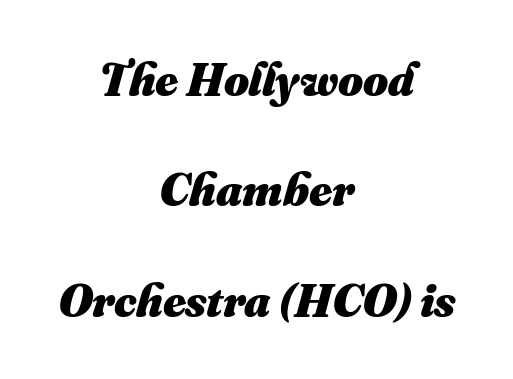
Q: Is the text bold? A: Yes.
Q: Is the text underlined? A: No.
Q: How is the paragraph aligned? A: Centered.
Q: Is the spacing between letters normal or unusually wide? A: Normal.
Q: Is the spacing between lines tight, normal or loose? A: Loose.
Q: Width (condensed, normal, or wide)? A: Normal.
Q: Stroke contrast? A: Medium.
Q: x-height? A: Small.
Q: Monospaced? A: No.
